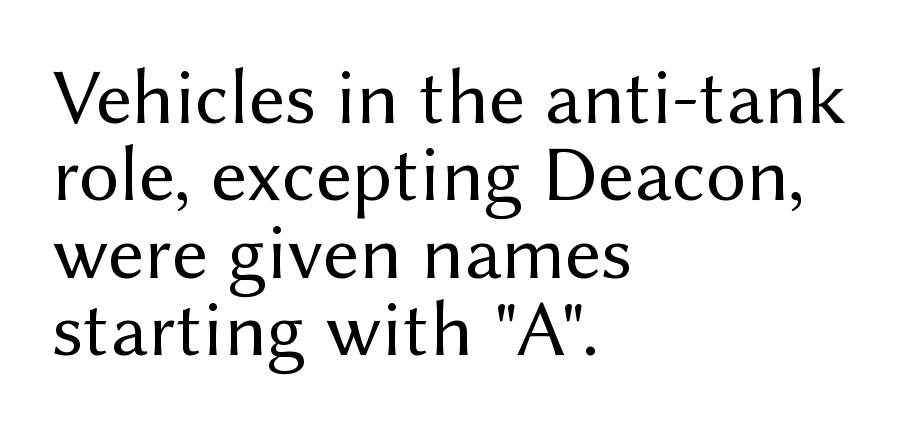
The image shows 79 px regular-weight sans-serif type, upright; set left-aligned, tight line spacing (0.98x), normal letter spacing, not underlined; medium stroke contrast and a medium x-height.
